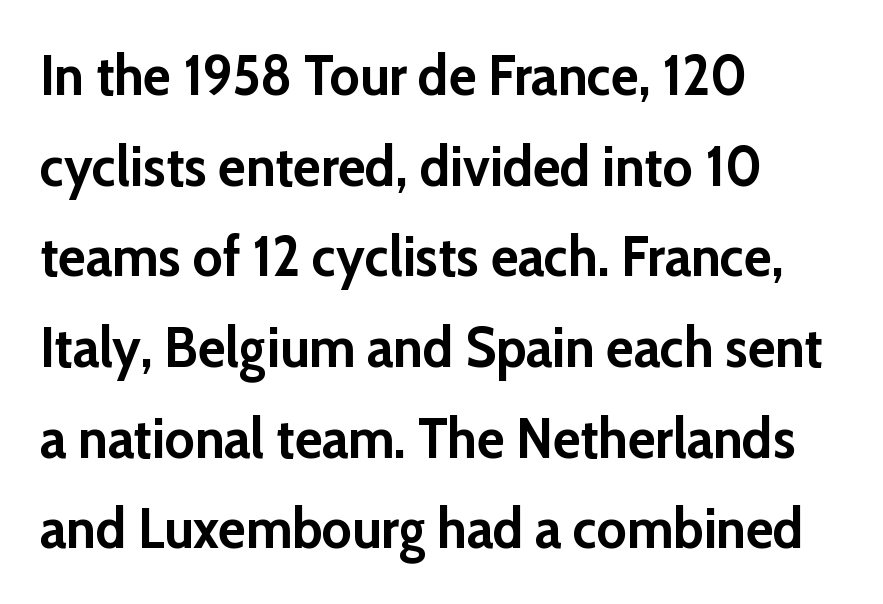
Q: Is the text bold? A: Yes.
Q: Is the text italic (slanted)? A: No, it is upright.
Q: Is the typeface a serif or a sans-serif typeface? A: Sans-serif.
Q: Is the text underlined? A: No.
Q: How is the paragraph aligned? A: Left-aligned.
Q: Is the spacing between letters normal or unusually wide? A: Normal.
Q: Is the spacing between lines tight, normal or loose? A: Normal.
Q: Width (condensed, normal, or wide)? A: Normal.
Q: Stroke contrast? A: Low.
Q: x-height? A: Medium.
Q: Monospaced? A: No.
